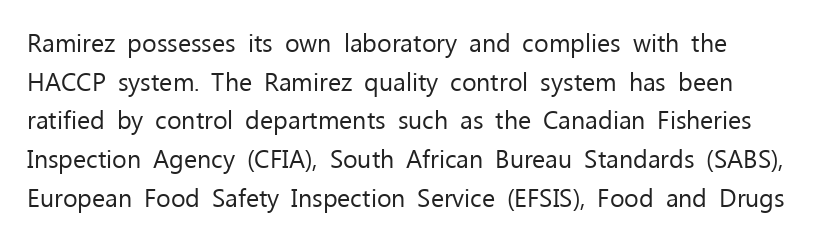
{"italic": "no", "bold": "no", "underline": "no", "line_spacing": "normal", "line_spacing_ratio": 1.55, "letter_spacing": "normal", "letter_spacing_em": 0.0, "glyph_px": 25}
